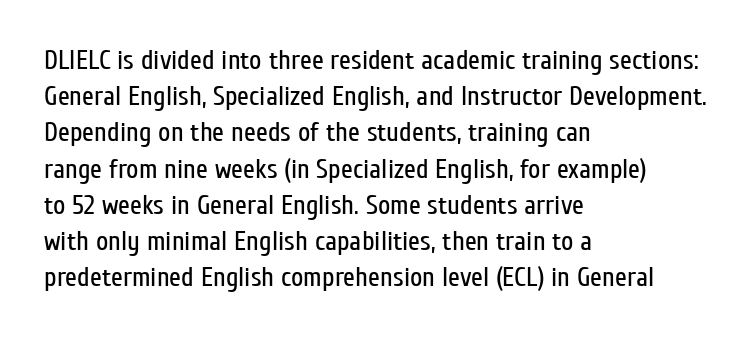
The image shows 27 px text type, upright; set left-aligned, normal line spacing (1.34x), normal letter spacing, not underlined.
